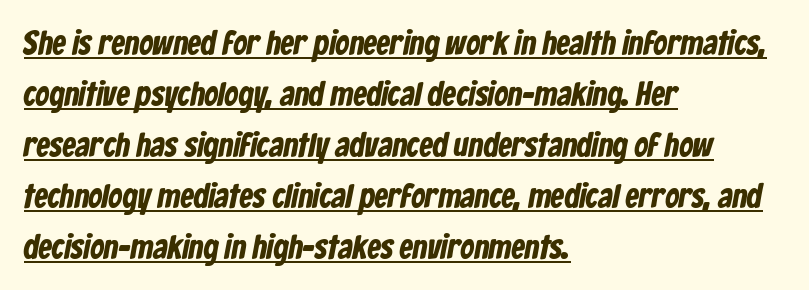
Q: Is the text bold? A: Yes.
Q: Is the typeface a serif or a sans-serif typeface? A: Sans-serif.
Q: Is the text underlined? A: Yes.
Q: How is the paragraph aligned? A: Left-aligned.
Q: Is the spacing between letters normal or unusually wide? A: Normal.
Q: Is the spacing between lines tight, normal or loose? A: Normal.
Q: Width (condensed, normal, or wide)? A: Condensed.
Q: Stroke contrast? A: Low.
Q: x-height? A: Medium.
Q: Monospaced? A: No.
